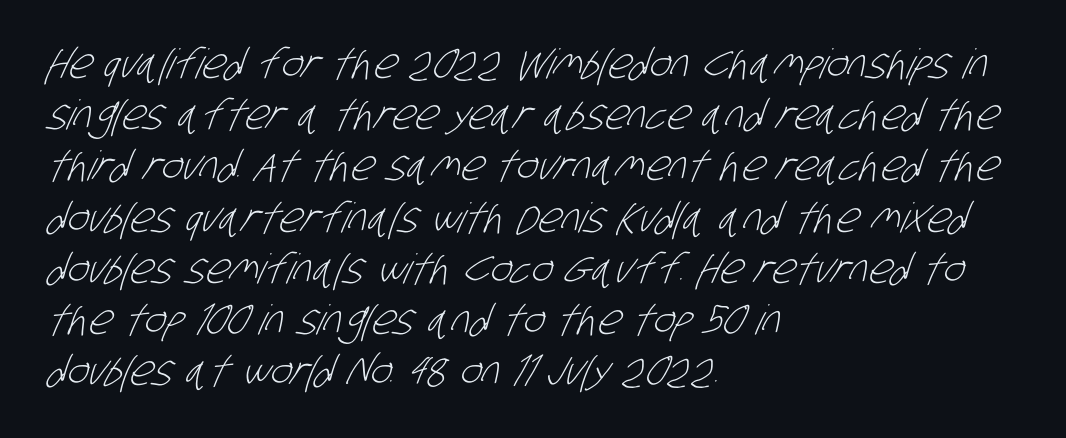
The image shows 41 px light, condensed sans-serif type; set left-aligned, normal line spacing (1.25x), normal letter spacing, not underlined; low stroke contrast and a large x-height.
